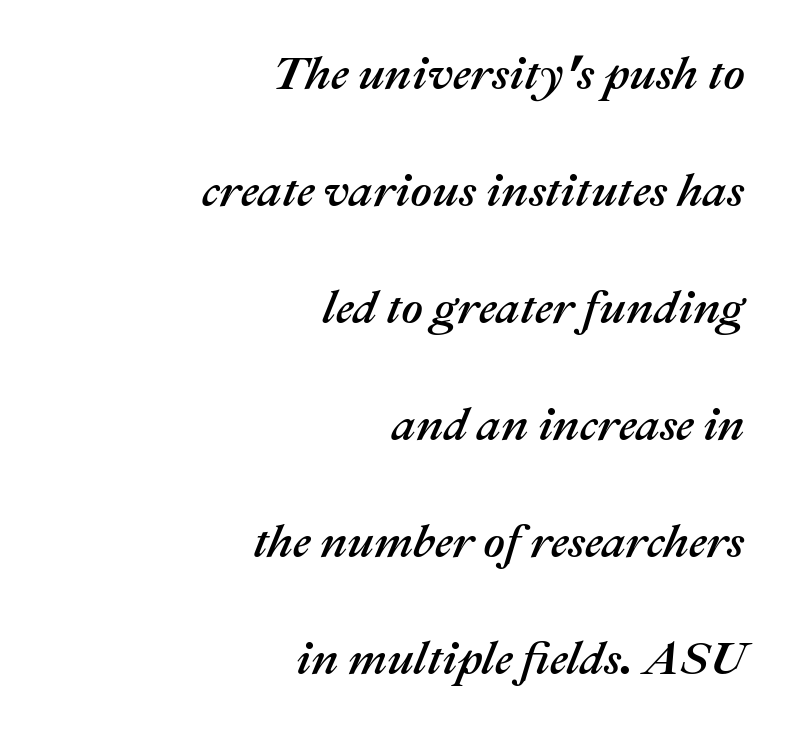
{"italic": "yes", "lean": "right", "slant_degrees": 22, "width": "normal", "stroke_contrast": "medium", "x_height": "medium", "monospaced": "no", "underline": "no", "align": "right", "line_spacing": "loose", "line_spacing_ratio": 2.49, "letter_spacing": "normal", "letter_spacing_em": 0.0, "glyph_px": 47}
